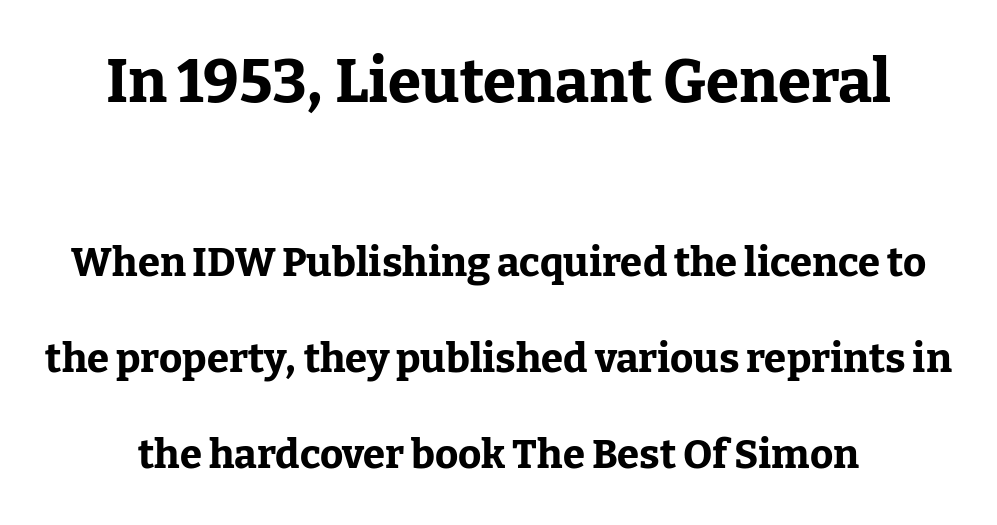
The image shows 60 px bold serif type, upright; set loose line spacing (2.41x), normal letter spacing, not underlined; the first (top) block is 1.5x larger; low stroke contrast and a medium x-height.
